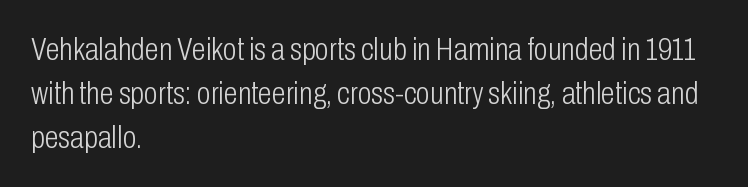
Q: Is the text bold? A: No.
Q: Is the text italic (slanted)? A: No, it is upright.
Q: Is the typeface a serif or a sans-serif typeface? A: Sans-serif.
Q: Is the text underlined? A: No.
Q: How is the paragraph aligned? A: Left-aligned.
Q: Is the spacing between letters normal or unusually wide? A: Normal.
Q: Is the spacing between lines tight, normal or loose? A: Normal.
Q: Width (condensed, normal, or wide)? A: Condensed.
Q: Stroke contrast? A: Low.
Q: x-height? A: Medium.
Q: Monospaced? A: No.
